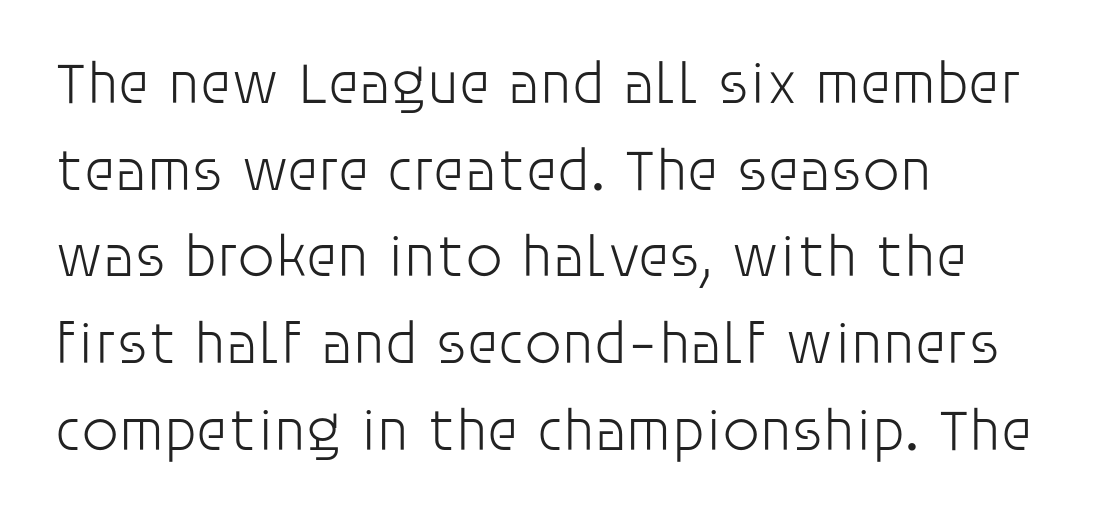
Q: Is the text bold? A: No.
Q: Is the text italic (slanted)? A: No, it is upright.
Q: Is the typeface a serif or a sans-serif typeface? A: Sans-serif.
Q: Is the text underlined? A: No.
Q: How is the paragraph aligned? A: Left-aligned.
Q: Is the spacing between letters normal or unusually wide? A: Normal.
Q: Is the spacing between lines tight, normal or loose? A: Normal.
Q: Width (condensed, normal, or wide)? A: Normal.
Q: Stroke contrast? A: Low.
Q: x-height? A: Large.
Q: Monospaced? A: No.
